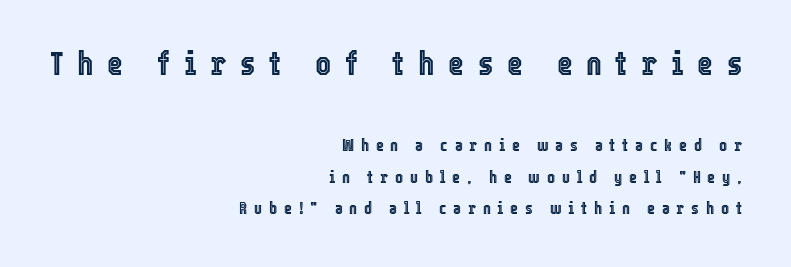
{"italic": "no", "width": "condensed", "x_height": "medium", "monospaced": "no", "underline": "no", "align": "right", "line_spacing_ratio": 1.83, "letter_spacing": "wide", "letter_spacing_em": 0.4, "larger_block": "first", "size_ratio": 2.0, "glyph_px": 34}
